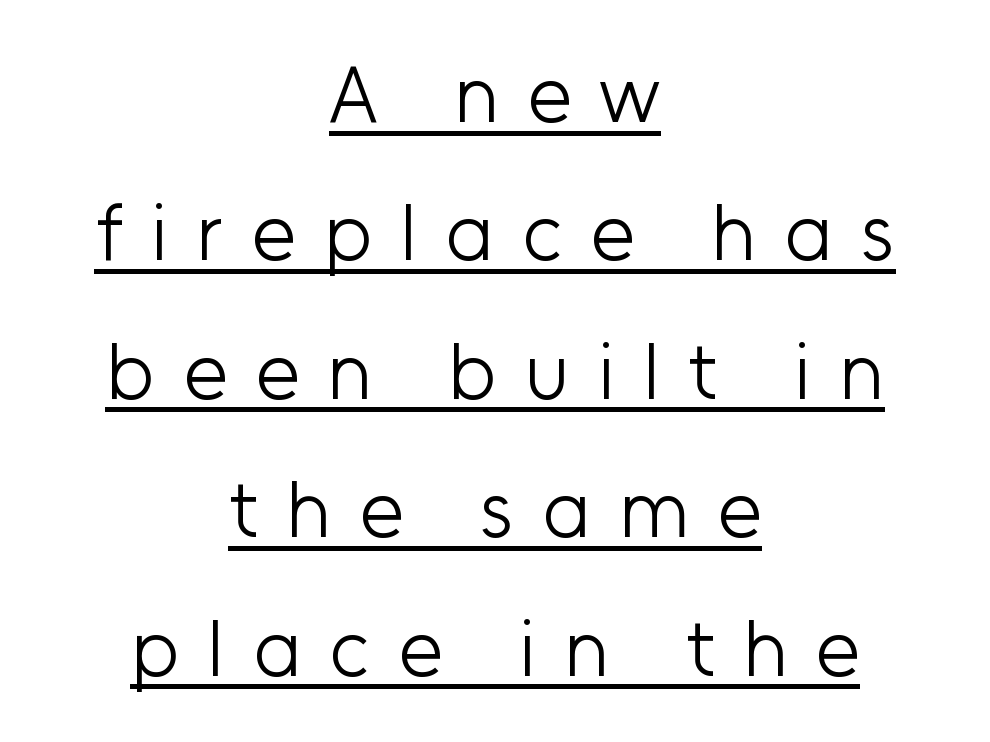
Q: Is the text bold? A: No.
Q: Is the text italic (slanted)? A: No, it is upright.
Q: Is the typeface a serif or a sans-serif typeface? A: Sans-serif.
Q: Is the text underlined? A: Yes.
Q: How is the paragraph aligned? A: Centered.
Q: Is the spacing between letters normal or unusually wide? A: Unusually wide.
Q: Width (condensed, normal, or wide)? A: Normal.
Q: Stroke contrast? A: Low.
Q: x-height? A: Medium.
Q: Monospaced? A: No.
